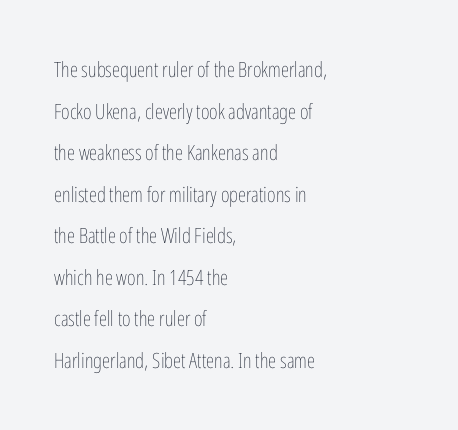
Q: Is the text bold? A: No.
Q: Is the text italic (slanted)? A: No, it is upright.
Q: Is the text underlined? A: No.
Q: How is the paragraph aligned? A: Left-aligned.
Q: Is the spacing between letters normal or unusually wide? A: Normal.
Q: Is the spacing between lines tight, normal or loose? A: Loose.
